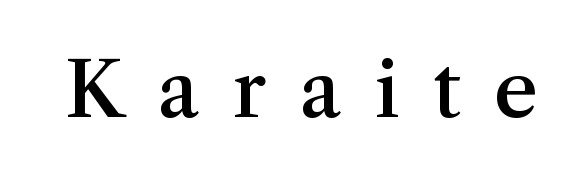
Between one letter and the next there's a generous, obvious gap. Check where the strokes stop: tiny serifs finish them off. The passage shown is not underscored anywhere. The type sits square on the baseline with zero lean.
